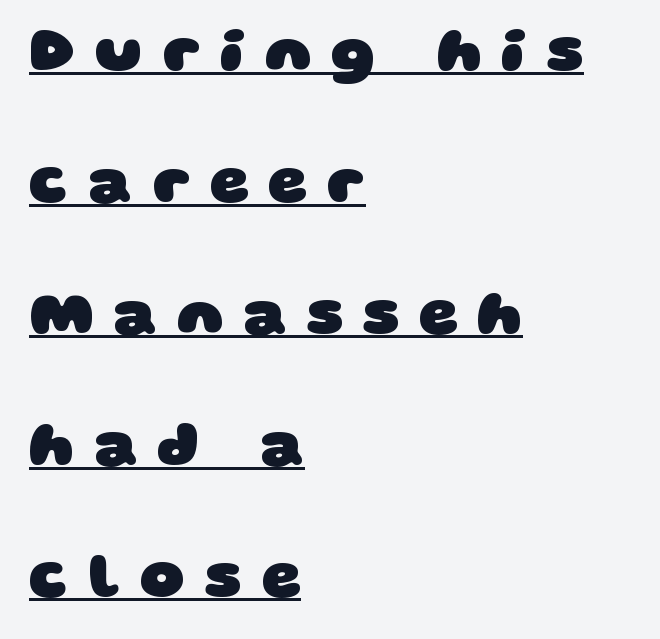
The image shows 62 px heavy, wide sans-serif type; set left-aligned, loose line spacing (2.12x), unusually wide letter spacing (+0.31 em), underlined; low stroke contrast and a large x-height.
